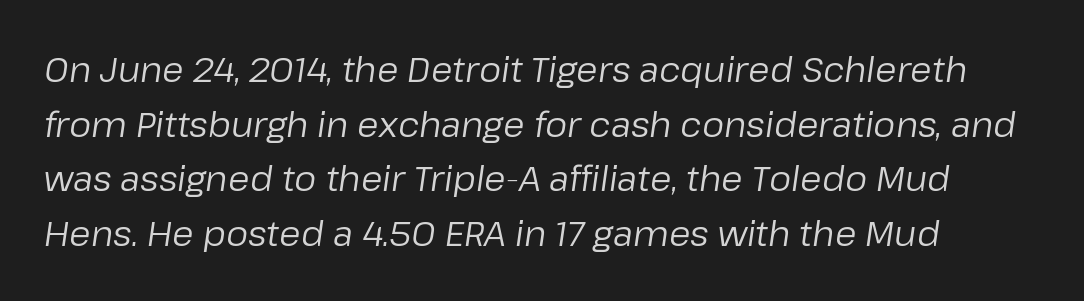
Q: Is the text bold? A: No.
Q: Is the text italic (slanted)? A: Yes, it leans right by about 8 degrees.
Q: Is the text underlined? A: No.
Q: How is the paragraph aligned? A: Left-aligned.
Q: Is the spacing between letters normal or unusually wide? A: Normal.
Q: Is the spacing between lines tight, normal or loose? A: Normal.
Q: Width (condensed, normal, or wide)? A: Normal.
Q: Stroke contrast? A: Low.
Q: x-height? A: Medium.
Q: Monospaced? A: No.
